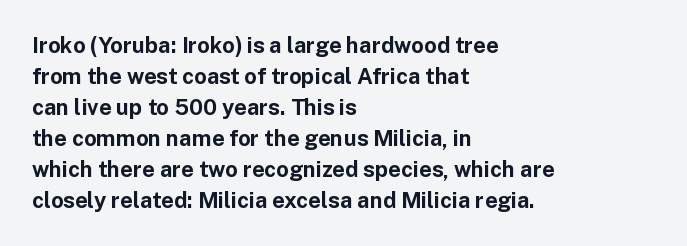
Ordinary non-slanted type is in use. The space between consecutive lines is moderate. The strokes are fattened all the way to bold. No extra tracking has been applied to these lines. Quick note: underline off. The typesetter chose a ragged-right arrangement here.
